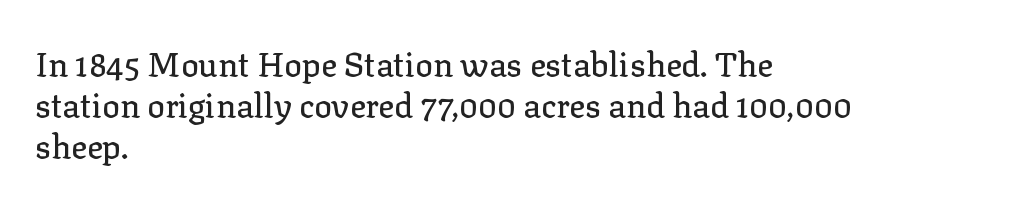
{"serif": "yes", "italic": "no", "width": "normal", "stroke_contrast": "low", "x_height": "medium", "monospaced": "no", "underline": "no", "align": "left", "line_spacing_ratio": 1.24, "letter_spacing": "normal", "letter_spacing_em": 0.0, "glyph_px": 33}
